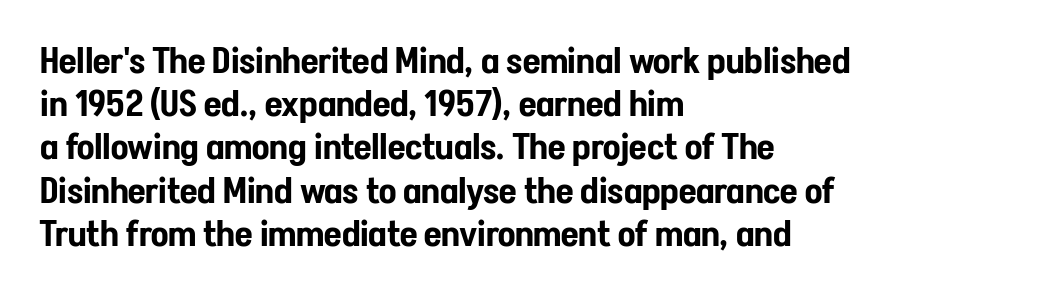
Anything drawn beneath the words? Only blank space. This is roman type, the default non-slanted kind. Typeset ragged right — the left edge is the straight one. Spacing verdict: proportional, widths tailored to each character. Here the glyphs are tracked normally, forming tight word shapes. Are there feet on the stems? There aren't — it's a sans.
